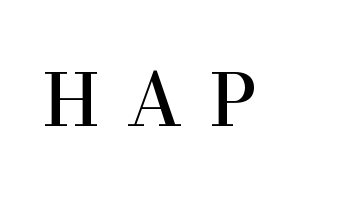
The image shows 73 px serif type, upright; set unusually wide letter spacing (+0.36 em), not underlined; high stroke contrast and a small x-height.
